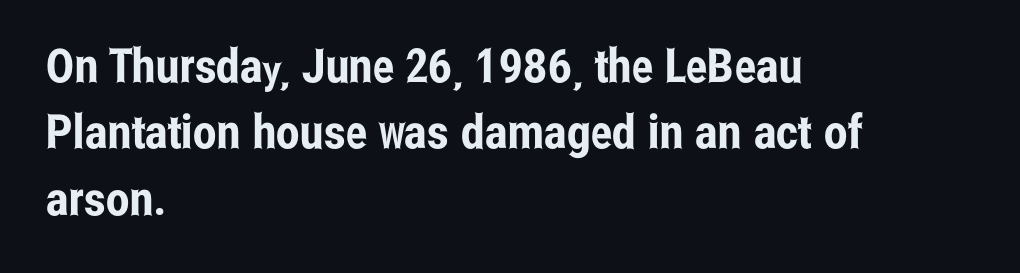
Think of a printed novel: that variable character pitch is what you see here. Regarding serifs, this sample does without them. All the whitespace from short lines collects on the right. Inter-character spacing is left at the font's built-in metrics.
